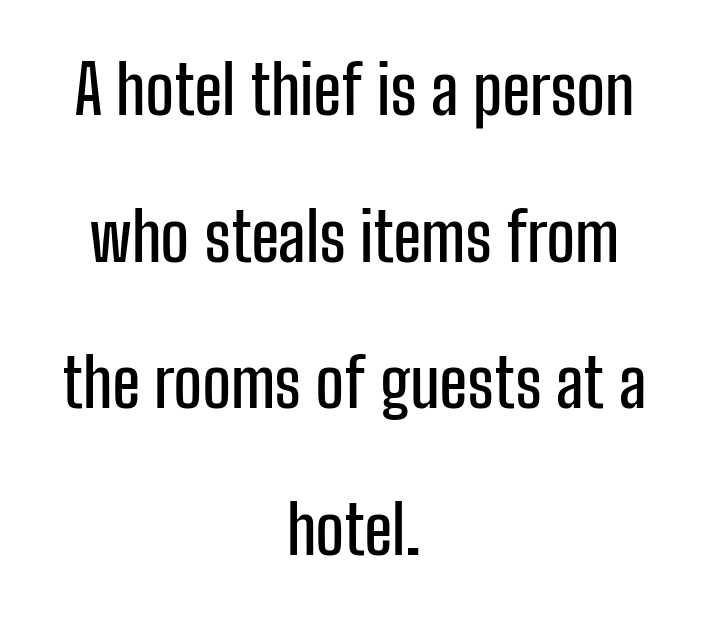
Q: Is the text italic (slanted)? A: No, it is upright.
Q: Is the typeface a serif or a sans-serif typeface? A: Sans-serif.
Q: Is the text underlined? A: No.
Q: How is the paragraph aligned? A: Centered.
Q: Is the spacing between letters normal or unusually wide? A: Normal.
Q: Is the spacing between lines tight, normal or loose? A: Loose.
Q: Width (condensed, normal, or wide)? A: Condensed.
Q: Stroke contrast? A: Low.
Q: x-height? A: Medium.
Q: Monospaced? A: No.
